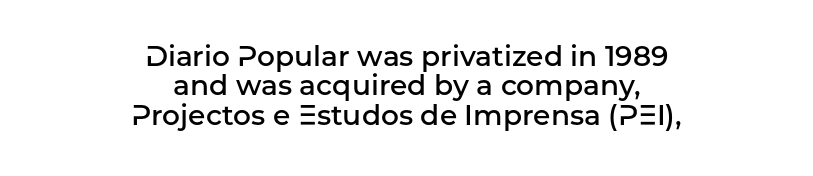
The image shows 28 px semibold sans-serif type, upright; set centered, tight line spacing (1.05x), normal letter spacing, not underlined; low stroke contrast and a medium x-height.
